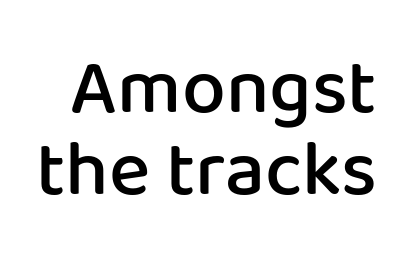
Q: Is the text bold? A: Semi-bold.
Q: Is the text italic (slanted)? A: No, it is upright.
Q: Is the typeface a serif or a sans-serif typeface? A: Sans-serif.
Q: Is the text underlined? A: No.
Q: Is the spacing between letters normal or unusually wide? A: Normal.
Q: Is the spacing between lines tight, normal or loose? A: Tight.
Q: Width (condensed, normal, or wide)? A: Normal.
Q: Stroke contrast? A: Low.
Q: x-height? A: Medium.
Q: Monospaced? A: No.
